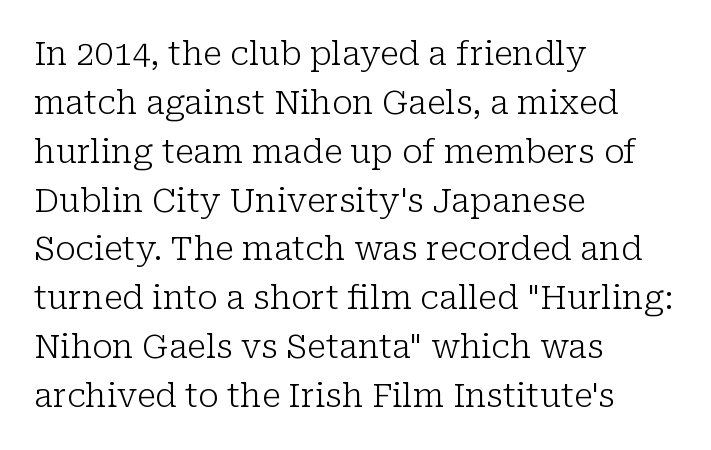
How are the letters spaced? Ordinarily, with no added tracking. You could not count columns in this text — the font is proportionally spaced. A light-to-regular cut is what we see here. Horizontally, the lines are justified to the leading edge only.
